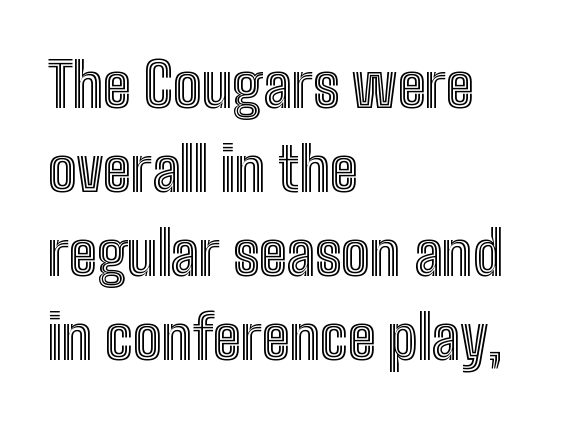
The designer left line spacing at the default. A typesetter would call this proportional, since set widths differ per character. Is the letter spacing exaggerated? No — it looks like the ordinary default. Unlike italic type, these characters show no tilt at all. The ragged edge is on the right, which tells us the setting is flush left.
